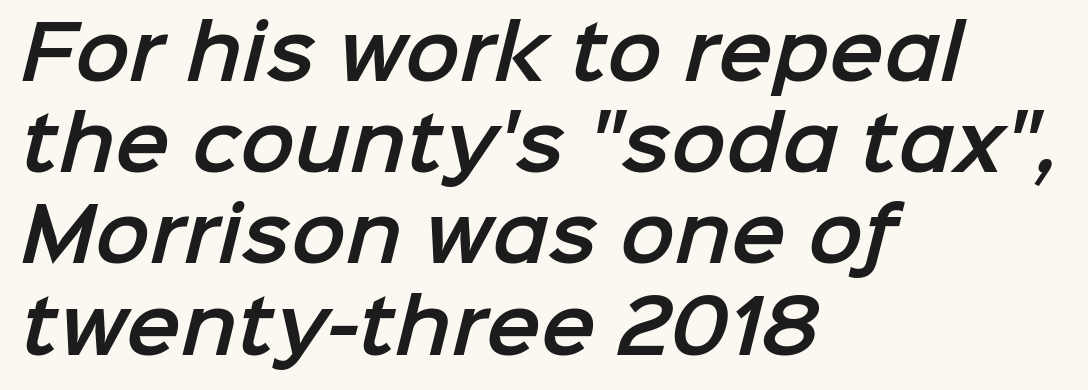
The lines are quadded left. How are the letters spaced? Ordinarily, with no added tracking. Letters rest on an invisible, unmarked baseline. Here the designer chose a conventional face with non-uniform glyph widths. Normally led — the rows are evenly, conventionally spaced.
